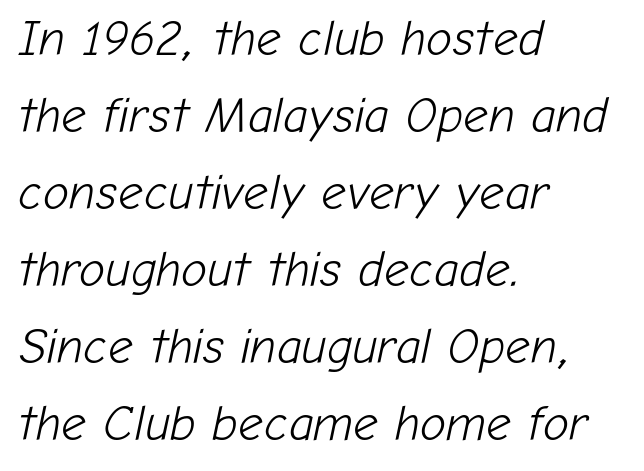
The baseline area is clear. The rendering keeps characters at their native spacing. This sample has the flowing, uneven cadence of proportional lettering. A typesetter would mark this as italic. The passage shown is not bold in any degree. Vertically, the passage feels balanced, rows spaced as you'd expect.
